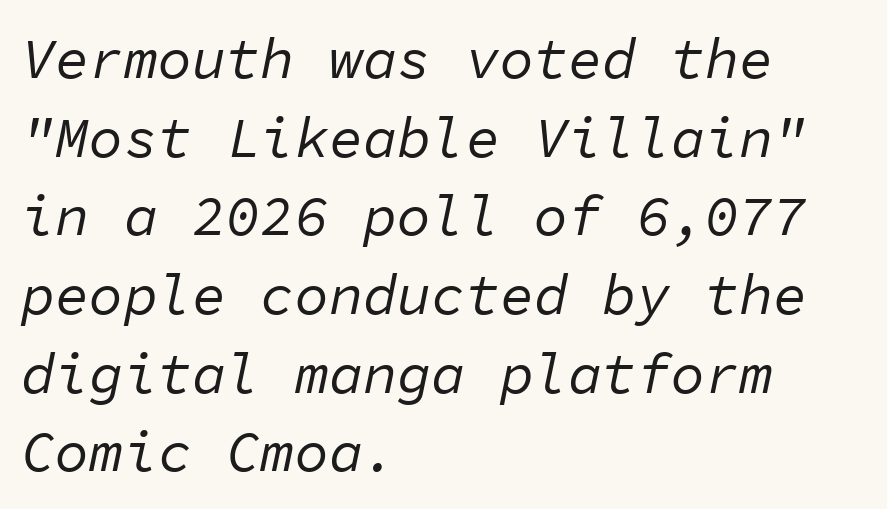
Q: Is the text bold? A: No.
Q: Is the text italic (slanted)? A: Yes, it leans right by about 11 degrees.
Q: Is the text underlined? A: No.
Q: How is the paragraph aligned? A: Left-aligned.
Q: Is the spacing between letters normal or unusually wide? A: Normal.
Q: Is the spacing between lines tight, normal or loose? A: Normal.
Q: Width (condensed, normal, or wide)? A: Normal.
Q: Stroke contrast? A: Low.
Q: x-height? A: Medium.
Q: Monospaced? A: Yes.
